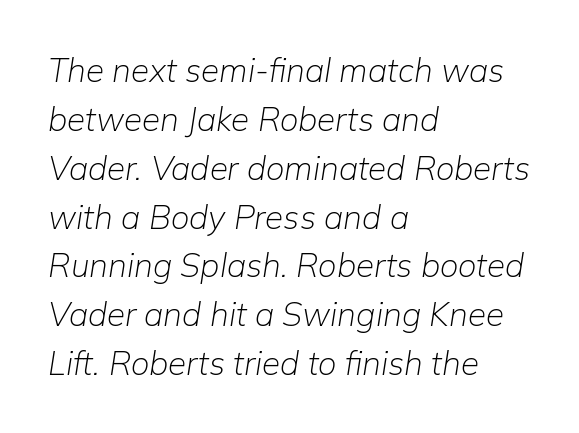
{"italic": "yes", "lean": "right", "slant_degrees": 9, "bold": "no", "weight": "light", "width": "normal", "stroke_contrast": "low", "x_height": "medium", "monospaced": "no", "underline": "no", "align": "left", "line_spacing": "normal", "line_spacing_ratio": 1.48, "letter_spacing": "normal", "letter_spacing_em": 0.0, "glyph_px": 33}
